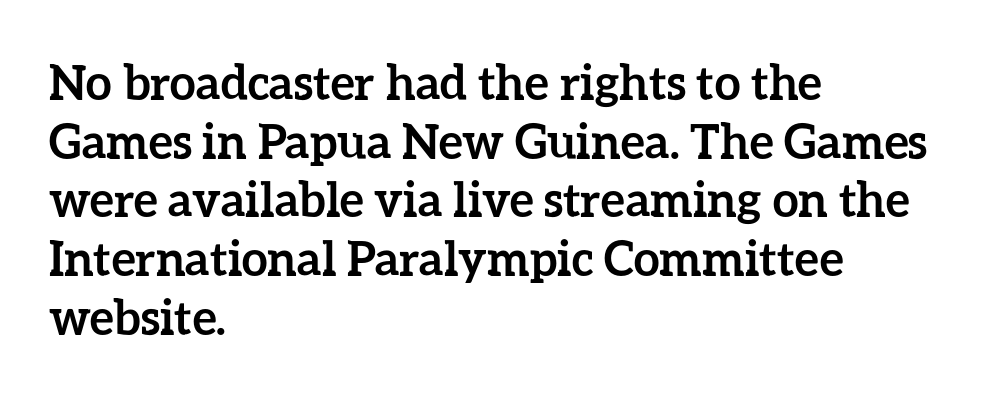
Is there any slant? The stems are plumb. The foot of each line stays bare and open. How are the letters spaced? Ordinarily, with no added tracking. Proportional: the letters do not fall into vertical columns.
